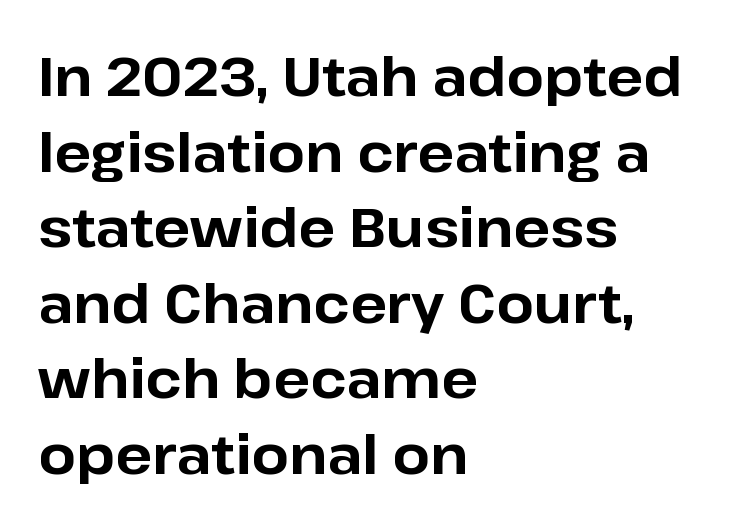
{"serif": "no", "italic": "no", "bold": "yes", "weight": "bold", "width": "normal", "stroke_contrast": "low", "x_height": "medium", "monospaced": "no", "underline": "no", "align": "left", "line_spacing": "normal", "line_spacing_ratio": 1.4, "letter_spacing": "normal", "letter_spacing_em": 0.0, "glyph_px": 54}
